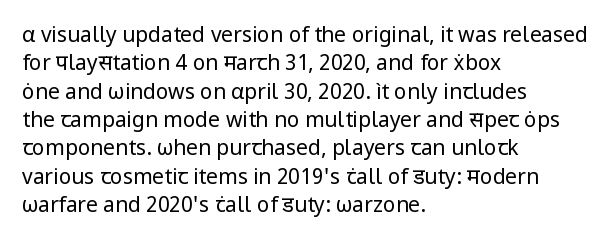
The image shows 21 px text type, upright; set left-aligned, normal line spacing (1.35x), normal letter spacing, not underlined.
